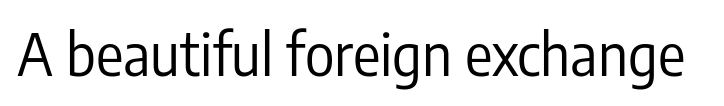
{"serif": "no", "italic": "no", "bold": "no", "weight": "regular", "width": "condensed", "stroke_contrast": "low", "x_height": "medium", "monospaced": "no", "underline": "no", "letter_spacing": "normal", "letter_spacing_em": 0.0, "glyph_px": 57}
